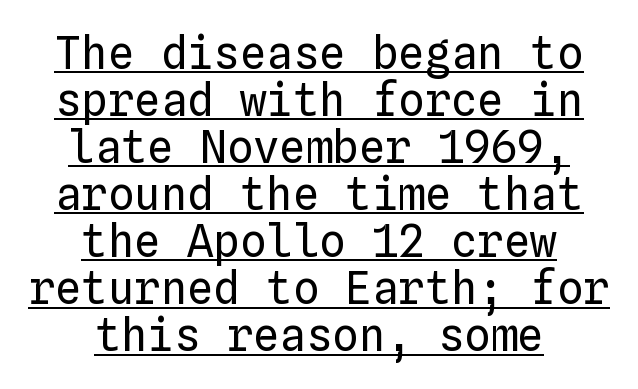
{"italic": "no", "bold": "no", "weight": "regular", "width": "normal", "stroke_contrast": "low", "x_height": "medium", "monospaced": "yes", "underline": "yes", "align": "center", "line_spacing": "tight", "line_spacing_ratio": 1.07, "letter_spacing": "normal", "letter_spacing_em": 0.0, "glyph_px": 44}
